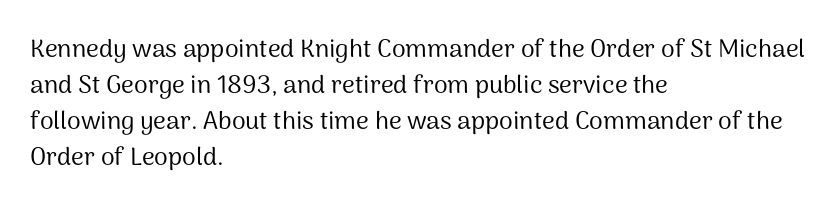
{"italic": "no", "bold": "no", "underline": "no", "align": "left", "line_spacing": "normal", "line_spacing_ratio": 1.44, "letter_spacing": "normal", "letter_spacing_em": 0.0, "glyph_px": 25}
